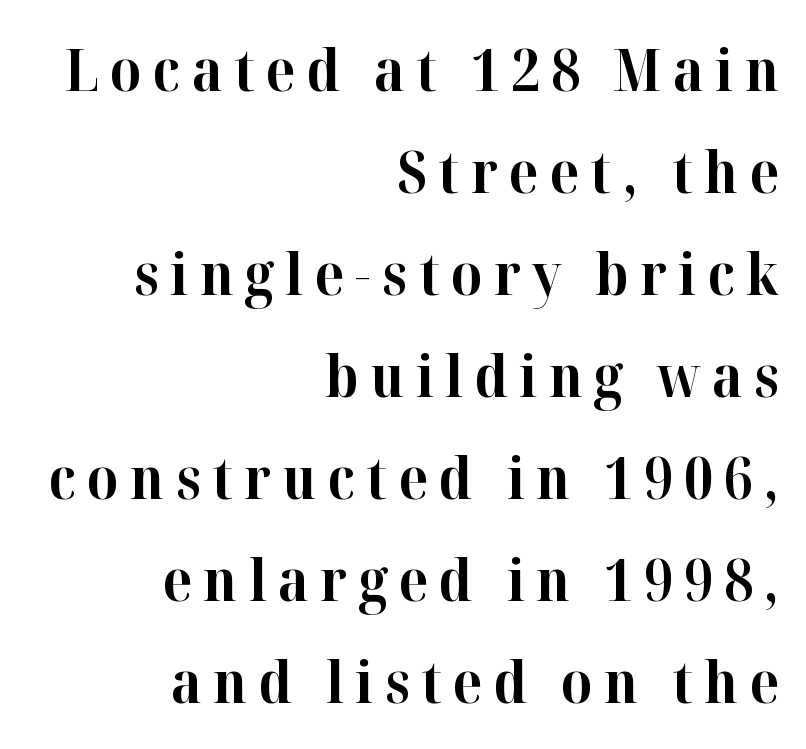
{"serif": "yes", "italic": "no", "bold": "yes", "weight": "bold", "width": "normal", "stroke_contrast": "high", "x_height": "medium", "monospaced": "no", "underline": "no", "align": "right", "line_spacing_ratio": 1.73, "glyph_px": 59}
